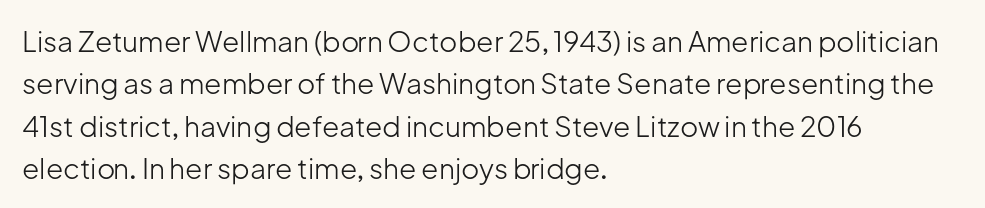
The image shows 28 px light sans-serif type, upright; set left-aligned, normal line spacing (1.51x), normal letter spacing, not underlined; low stroke contrast and a medium x-height.
